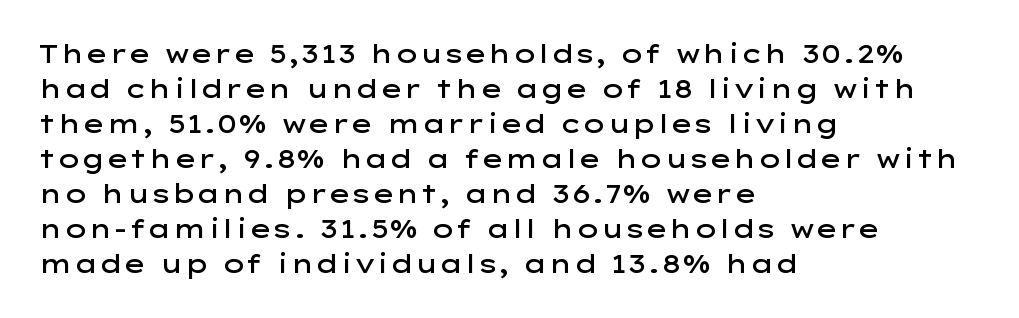
Q: Is the text bold? A: Semi-bold.
Q: Is the text italic (slanted)? A: No, it is upright.
Q: Is the text underlined? A: No.
Q: How is the paragraph aligned? A: Left-aligned.
Q: Is the spacing between letters normal or unusually wide? A: Normal.
Q: Is the spacing between lines tight, normal or loose? A: Normal.
